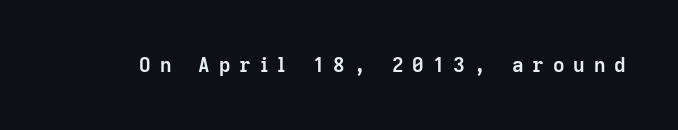
{"italic": "no", "bold": "yes", "underline": "no", "letter_spacing": "wide", "letter_spacing_em": 0.45, "glyph_px": 20}
